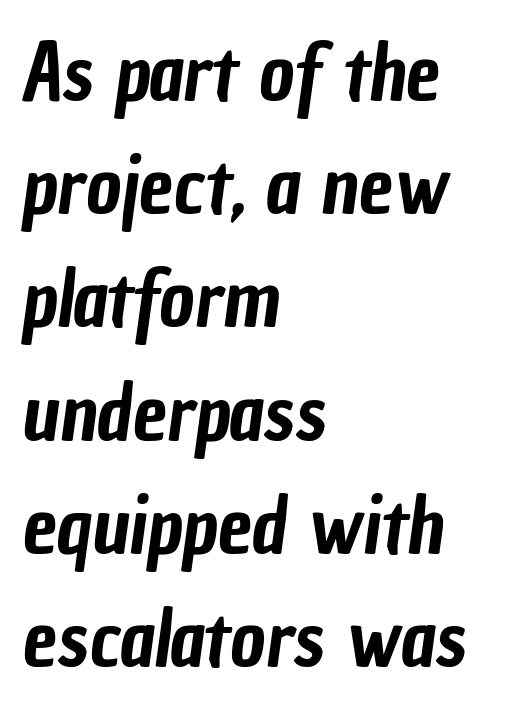
These lines sit exactly where default settings would place them. The face used here is a sans, in the tradition of grotesques and geometrics. The horizontal fit of the characters is conventional and even. Horizontal alignment here is leftward, the default for most running prose. Just letters on the line, the space beneath them empty. Varying glyph widths throughout — classic text-font behaviour.
